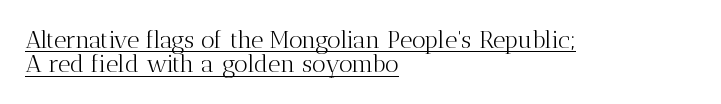
The image shows 24 px text type, upright; set left-aligned, tight line spacing (1.02x), normal letter spacing, underlined.
